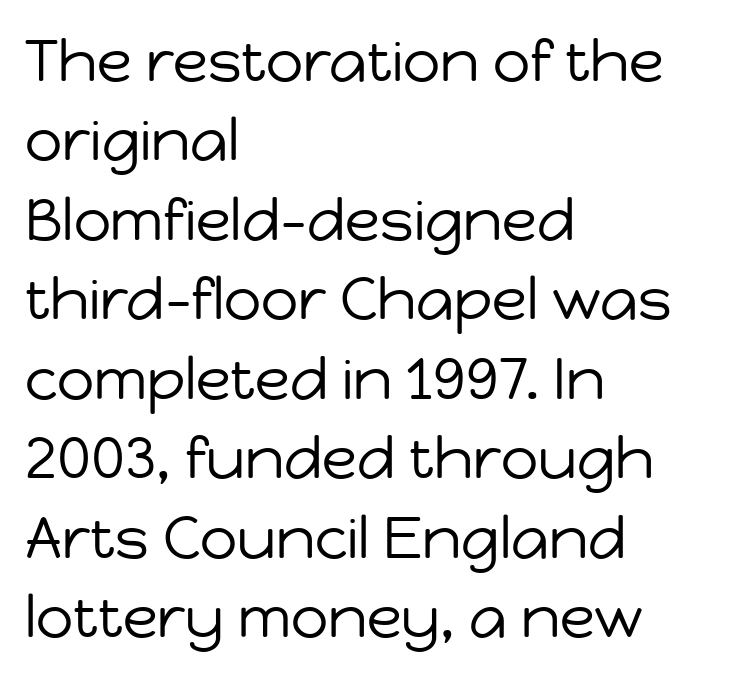
The image shows 58 px regular-weight sans-serif type, upright; set left-aligned, normal line spacing (1.37x), normal letter spacing, not underlined; low stroke contrast and a medium x-height.
